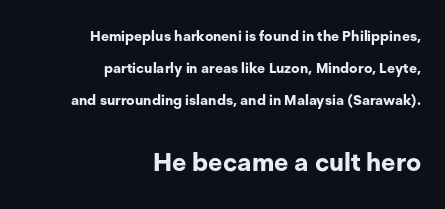
Q: Is the text bold? A: Yes.
Q: Is the text italic (slanted)? A: No, it is upright.
Q: Is the text underlined? A: No.
Q: How is the paragraph aligned? A: Right-aligned.
Q: Is the spacing between letters normal or unusually wide? A: Normal.
Q: Is the spacing between lines tight, normal or loose? A: Loose.
Q: Which block of text is set in a larger size, the first (top) or the second (bottom)? A: The second (bottom) one.
